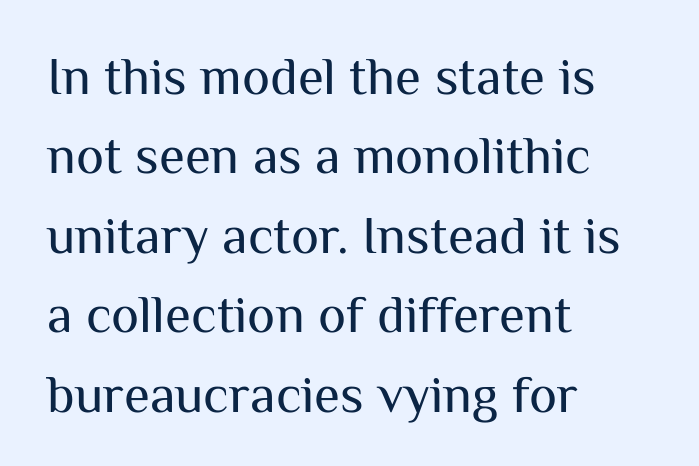
Rule under the text: the space is simply empty. Each new line begins a customary step beneath the previous one. Nope, not italic — everything's standing straight. One-word summary of the alignment: left.
